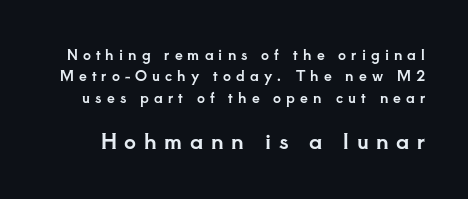
The image shows 21 px text type, upright; set normal line spacing (1.52x), unusually wide letter spacing (+0.36 em), not underlined; the second (bottom) block is 1.5x larger.
